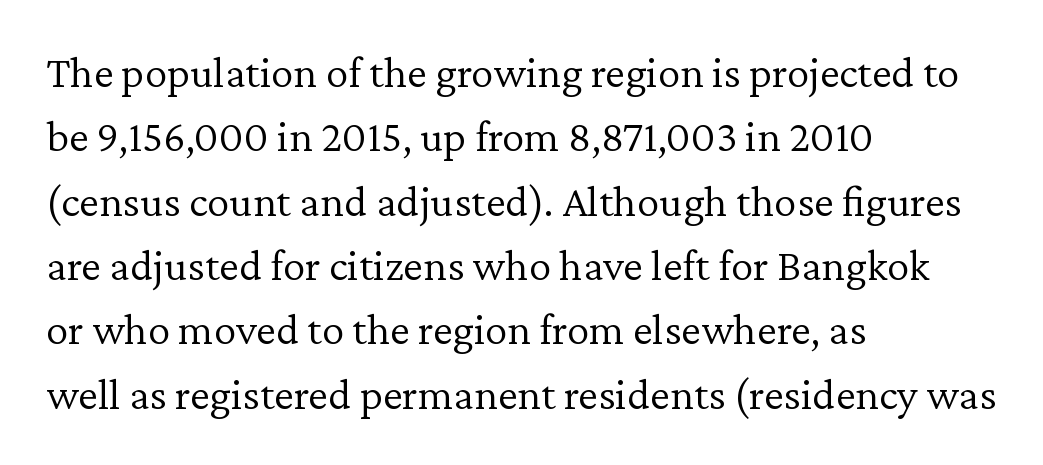
Q: Is the text bold? A: No.
Q: Is the text italic (slanted)? A: No, it is upright.
Q: Is the typeface a serif or a sans-serif typeface? A: Serif.
Q: Is the text underlined? A: No.
Q: How is the paragraph aligned? A: Left-aligned.
Q: Is the spacing between letters normal or unusually wide? A: Normal.
Q: Is the spacing between lines tight, normal or loose? A: Normal.
Q: Width (condensed, normal, or wide)? A: Normal.
Q: Stroke contrast? A: Low.
Q: x-height? A: Medium.
Q: Monospaced? A: No.
